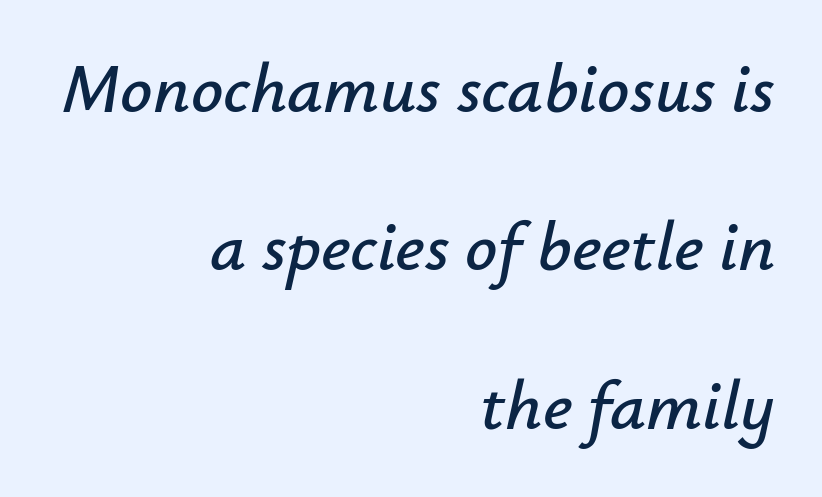
{"italic": "yes", "lean": "right", "slant_degrees": 12, "width": "normal", "stroke_contrast": "low", "x_height": "small", "monospaced": "no", "underline": "no", "align": "right", "line_spacing": "loose", "line_spacing_ratio": 2.23, "letter_spacing": "normal", "letter_spacing_em": 0.0, "glyph_px": 71}
